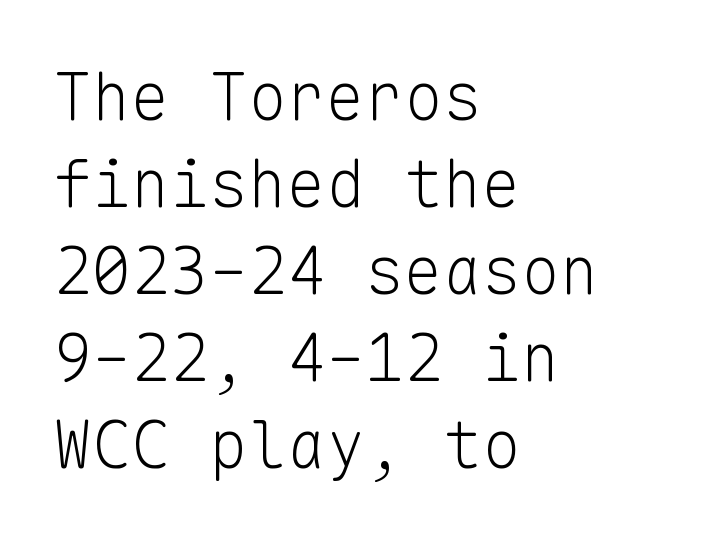
A typesetter would mark this as roman, not italic. Ink coverage per letter is moderate at most. The rendering anchors every line to the left-hand side. One glance says typical: line gaps are just what's usual. Quick note: underline off. There is no visible air inserted between adjacent glyphs.
